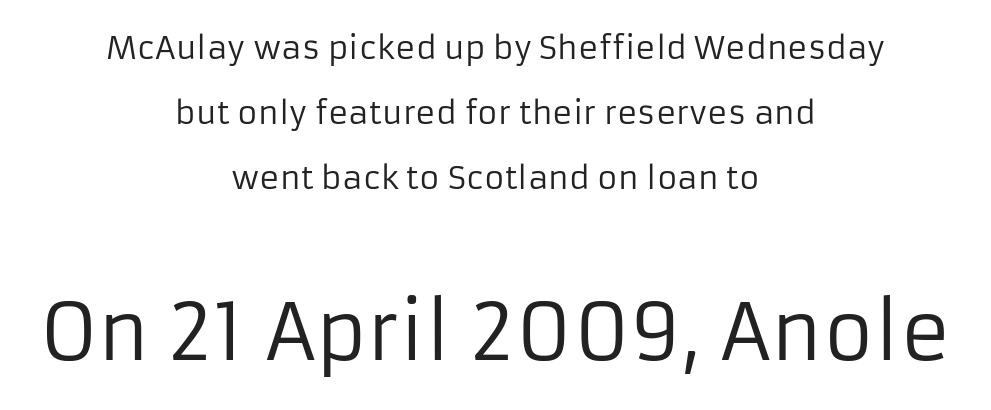
The text block is weighted toward neither margin, spreading evenly from the middle. The lettering holds an erect, upright posture throughout. Is the stroke heavy? The answer is a plain regular-or-lighter. These lines stand farther apart than default settings would place them. The glyphs in this specimen are sans serif.
